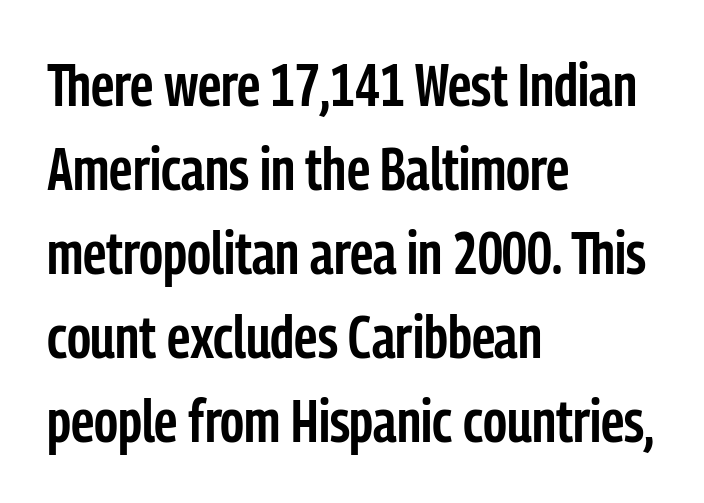
Q: Is the text bold? A: Semi-bold.
Q: Is the text italic (slanted)? A: No, it is upright.
Q: Is the typeface a serif or a sans-serif typeface? A: Sans-serif.
Q: Is the text underlined? A: No.
Q: How is the paragraph aligned? A: Left-aligned.
Q: Is the spacing between letters normal or unusually wide? A: Normal.
Q: Is the spacing between lines tight, normal or loose? A: Normal.
Q: Width (condensed, normal, or wide)? A: Condensed.
Q: Stroke contrast? A: Low.
Q: x-height? A: Medium.
Q: Monospaced? A: No.
